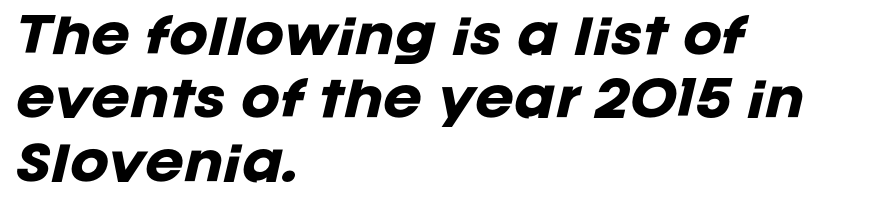
Nothing unusual about the tracking: characters are spaced as the font intends. The rendering uses natural spacing where letterforms have individual widths. The typography opts for an oblique posture over an upright one. This sample keeps an unexceptional amount of space between lines.
